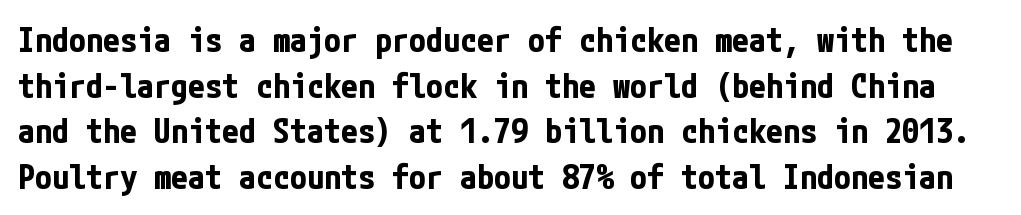
{"serif": "no", "italic": "no", "bold": "yes", "weight": "bold", "width": "condensed", "stroke_contrast": "low", "x_height": "medium", "underline": "no", "line_spacing": "normal", "line_spacing_ratio": 1.34, "letter_spacing": "normal", "letter_spacing_em": 0.0, "glyph_px": 34}
